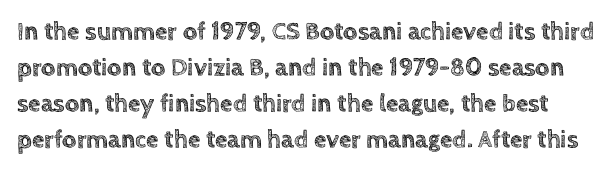
The image shows 25 px text type, upright; set normal line spacing (1.44x), normal letter spacing, not underlined.
